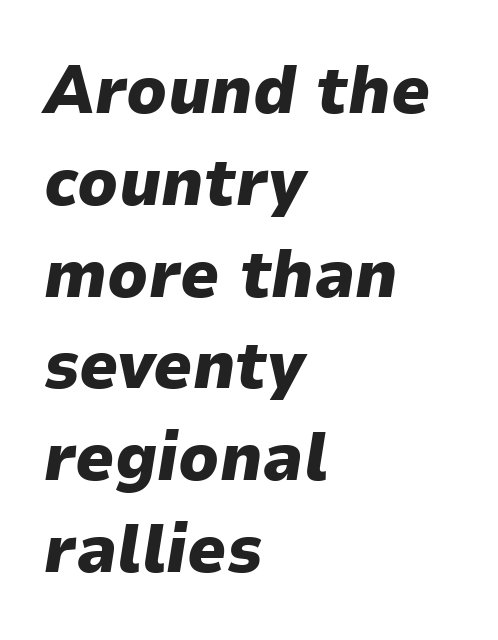
Q: Is the text bold? A: Yes.
Q: Is the text italic (slanted)? A: Yes, it leans right by about 9 degrees.
Q: Is the text underlined? A: No.
Q: How is the paragraph aligned? A: Left-aligned.
Q: Is the spacing between letters normal or unusually wide? A: Normal.
Q: Is the spacing between lines tight, normal or loose? A: Normal.
Q: Width (condensed, normal, or wide)? A: Normal.
Q: Stroke contrast? A: Low.
Q: x-height? A: Medium.
Q: Monospaced? A: No.
